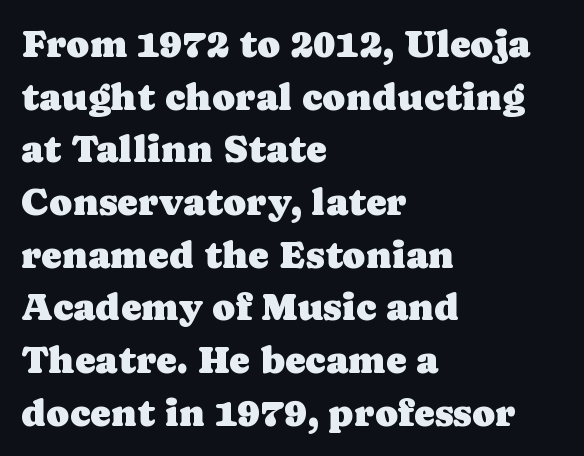
The image shows 39 px serif type, upright; set left-aligned, normal line spacing (1.35x), normal letter spacing, not underlined; low stroke contrast and a medium x-height.
